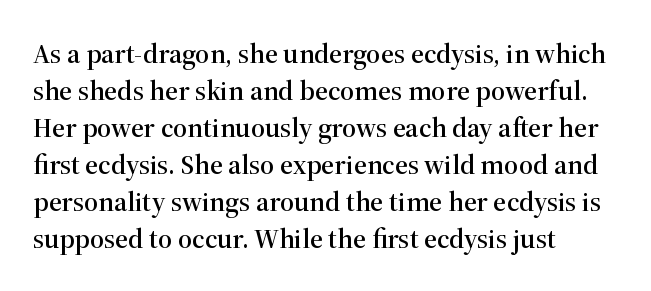
Q: Is the text italic (slanted)? A: No, it is upright.
Q: Is the typeface a serif or a sans-serif typeface? A: Serif.
Q: Is the text underlined? A: No.
Q: How is the paragraph aligned? A: Left-aligned.
Q: Is the spacing between letters normal or unusually wide? A: Normal.
Q: Is the spacing between lines tight, normal or loose? A: Normal.
Q: Width (condensed, normal, or wide)? A: Normal.
Q: Stroke contrast? A: High.
Q: x-height? A: Medium.
Q: Monospaced? A: No.
